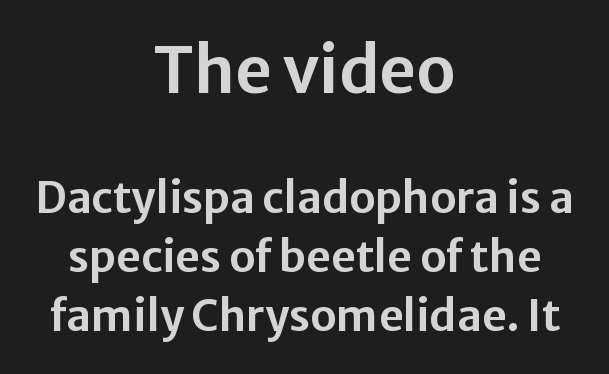
{"serif": "no", "italic": "no", "width": "normal", "stroke_contrast": "low", "x_height": "medium", "monospaced": "no", "underline": "no", "align": "center", "line_spacing": "normal", "line_spacing_ratio": 1.38, "letter_spacing": "normal", "letter_spacing_em": 0.0, "larger_block": "first", "size_ratio": 1.49, "glyph_px": 64}
